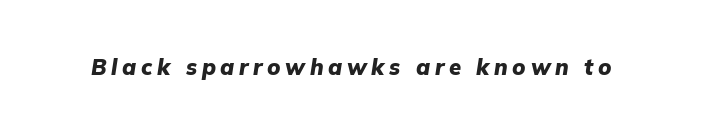
{"italic": "yes", "lean": "right", "slant_degrees": 9, "bold": "yes", "underline": "no", "letter_spacing": "wide", "letter_spacing_em": 0.21, "glyph_px": 22}
